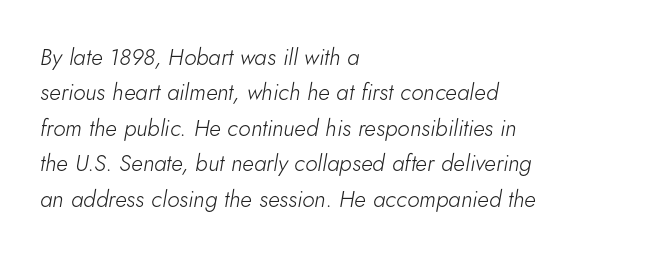
Q: Is the text bold? A: No.
Q: Is the text italic (slanted)? A: Yes, it leans right by about 5 degrees.
Q: Is the text underlined? A: No.
Q: How is the paragraph aligned? A: Left-aligned.
Q: Is the spacing between letters normal or unusually wide? A: Normal.
Q: Is the spacing between lines tight, normal or loose? A: Normal.
